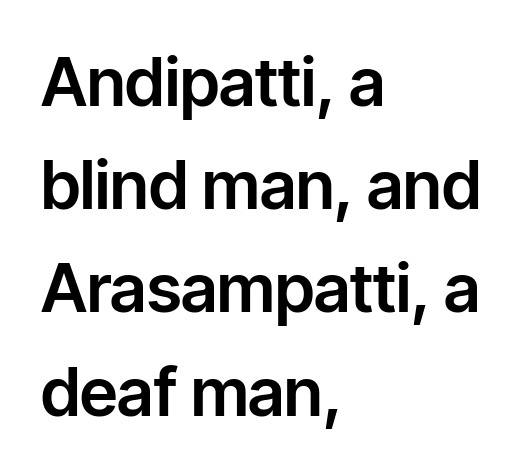
The image shows 67 px sans-serif type, upright; set left-aligned, normal line spacing (1.54x), normal letter spacing, not underlined; low stroke contrast and a medium x-height.
